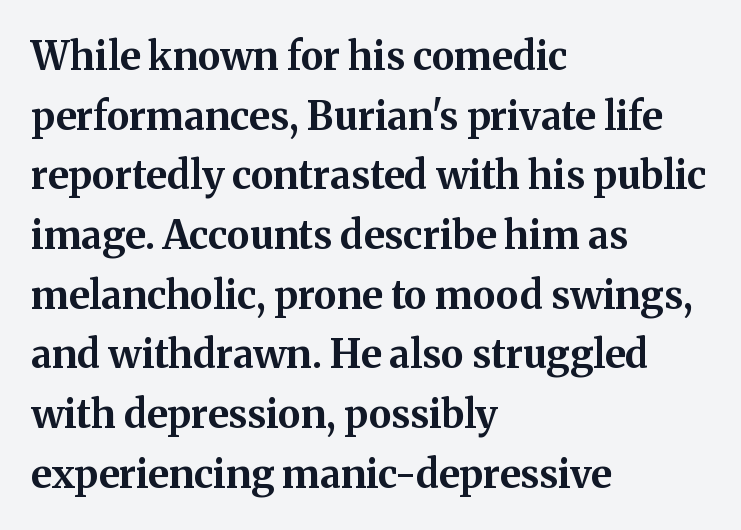
The image shows 39 px bold serif type, upright; set left-aligned, normal line spacing (1.53x), normal letter spacing, not underlined; medium stroke contrast and a medium x-height.
